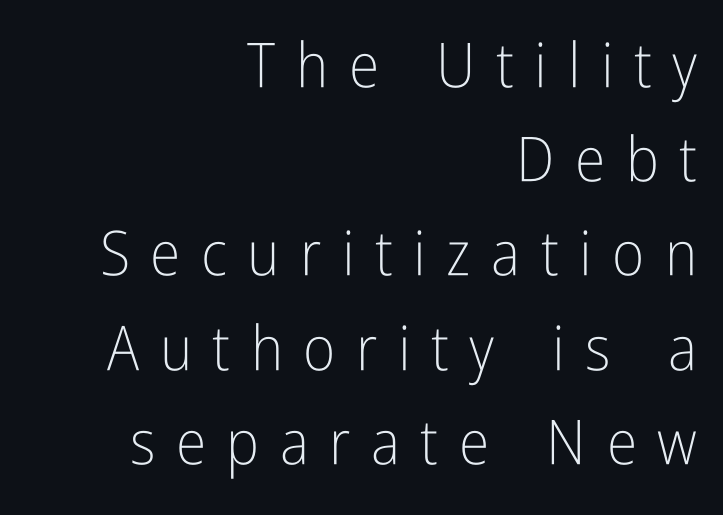
Note: no serifs on the glyphs. This is the regular roman posture of the typeface. Right-aligned paragraph, ragged on the left. No chunkiness to these letters — they're not bold. A bare baseline throughout the passage. You could only call the tracking loose — the letters float apart.
